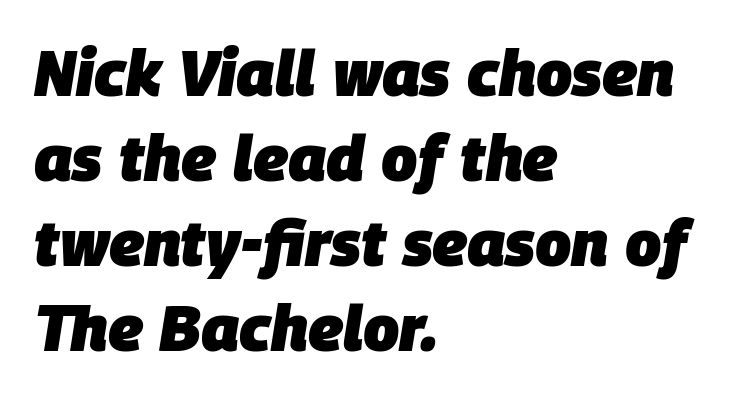
The image shows 64 px heavy type, italic (leaning right); set left-aligned, normal line spacing (1.33x), normal letter spacing, not underlined; low stroke contrast and a large x-height.
